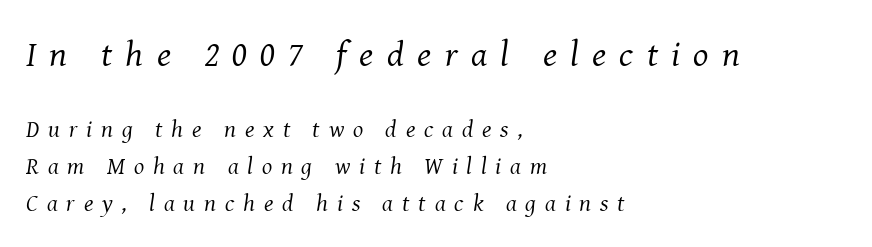
{"serif": "yes", "italic": "yes", "lean": "right", "slant_degrees": 8, "bold": "no", "weight": "regular", "width": "normal", "stroke_contrast": "medium", "x_height": "medium", "monospaced": "no", "underline": "no", "align": "left", "line_spacing": "normal", "line_spacing_ratio": 1.54, "letter_spacing": "wide", "letter_spacing_em": 0.37, "larger_block": "first", "size_ratio": 1.5, "glyph_px": 36}
